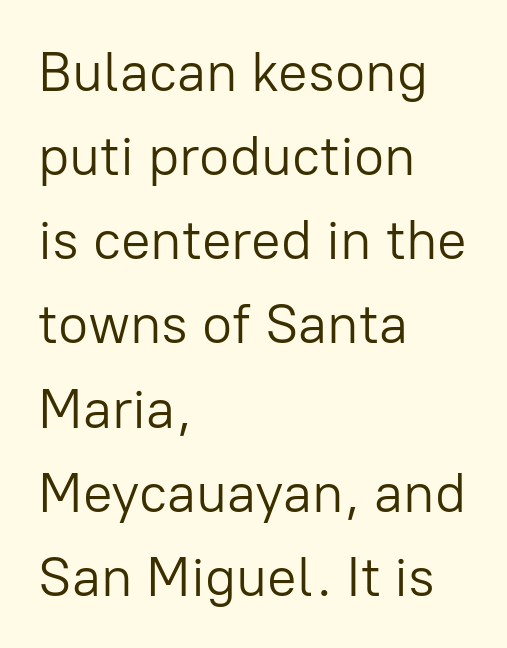
Q: Is the text bold? A: No.
Q: Is the text italic (slanted)? A: No, it is upright.
Q: Is the typeface a serif or a sans-serif typeface? A: Sans-serif.
Q: Is the text underlined? A: No.
Q: How is the paragraph aligned? A: Left-aligned.
Q: Is the spacing between letters normal or unusually wide? A: Normal.
Q: Is the spacing between lines tight, normal or loose? A: Normal.
Q: Width (condensed, normal, or wide)? A: Normal.
Q: Stroke contrast? A: Low.
Q: x-height? A: Medium.
Q: Monospaced? A: No.
